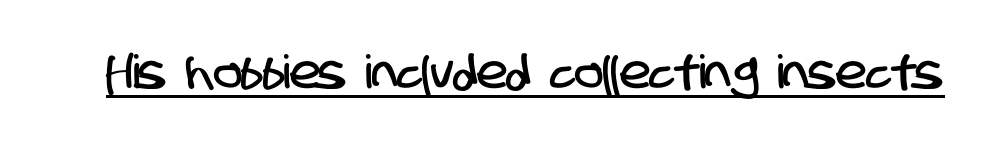
{"serif": "no", "width": "condensed", "stroke_contrast": "low", "x_height": "large", "monospaced": "no", "underline": "yes", "letter_spacing": "normal", "letter_spacing_em": 0.0, "glyph_px": 46}
